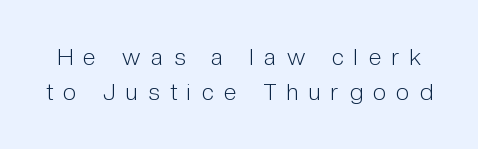
{"italic": "no", "bold": "no", "underline": "no", "line_spacing": "normal", "line_spacing_ratio": 1.51, "letter_spacing": "wide", "letter_spacing_em": 0.46, "glyph_px": 23}
